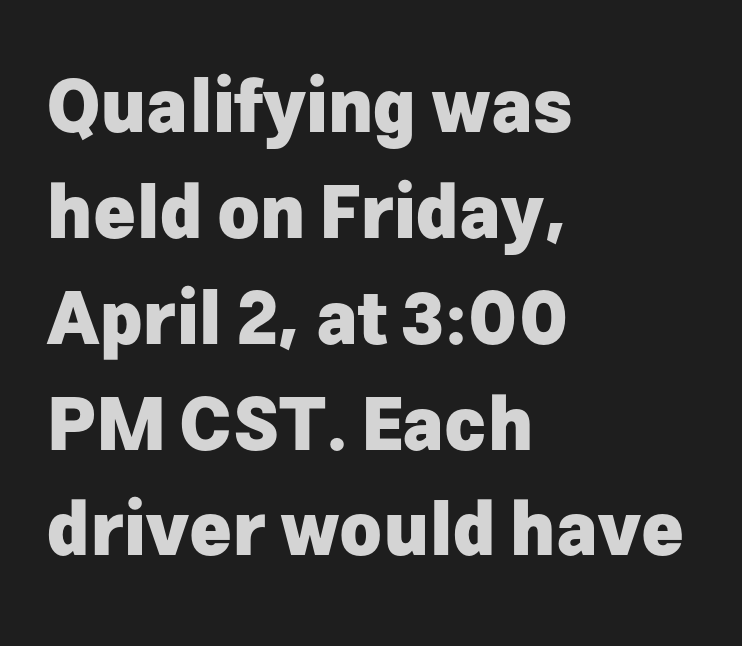
The image shows 72 px heavy sans-serif type, upright; set left-aligned, normal line spacing (1.47x), normal letter spacing, not underlined; low stroke contrast and a medium x-height.
